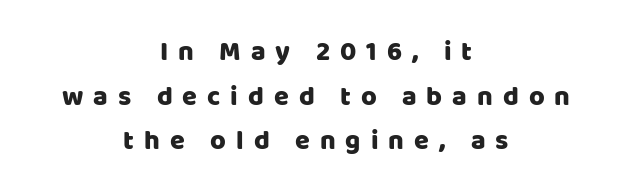
{"italic": "no", "underline": "no", "align": "center", "line_spacing": "normal", "line_spacing_ratio": 1.65, "letter_spacing": "wide", "letter_spacing_em": 0.37, "glyph_px": 27}
